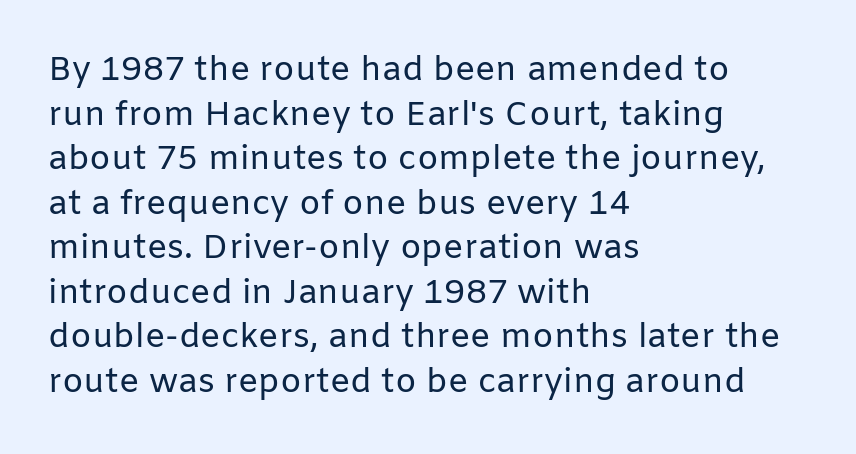
Q: Is the text bold? A: No.
Q: Is the text italic (slanted)? A: No, it is upright.
Q: Is the typeface a serif or a sans-serif typeface? A: Sans-serif.
Q: Is the text underlined? A: No.
Q: How is the paragraph aligned? A: Left-aligned.
Q: Is the spacing between letters normal or unusually wide? A: Normal.
Q: Is the spacing between lines tight, normal or loose? A: Normal.
Q: Width (condensed, normal, or wide)? A: Normal.
Q: Stroke contrast? A: Low.
Q: x-height? A: Medium.
Q: Monospaced? A: No.
